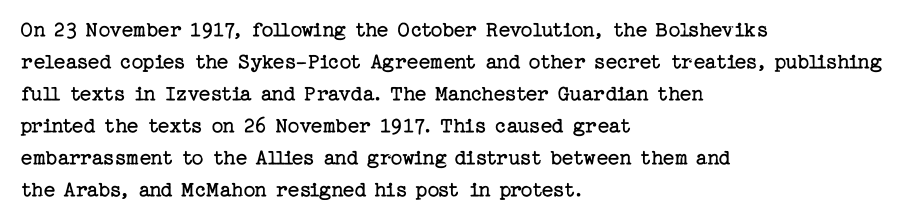
The image shows 23 px text type, upright; set left-aligned, normal line spacing (1.39x), normal letter spacing, not underlined.
